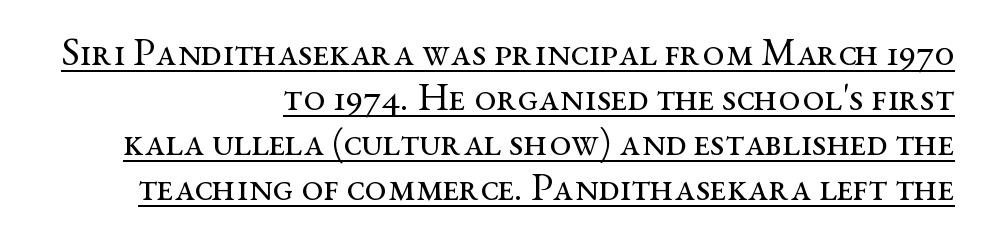
{"serif": "yes", "italic": "no", "bold": "no", "weight": "regular", "width": "wide", "stroke_contrast": "medium", "x_height": "medium", "monospaced": "no", "underline": "yes", "align": "right", "line_spacing": "tight", "line_spacing_ratio": 1.15, "letter_spacing": "normal", "letter_spacing_em": 0.0, "glyph_px": 39}
